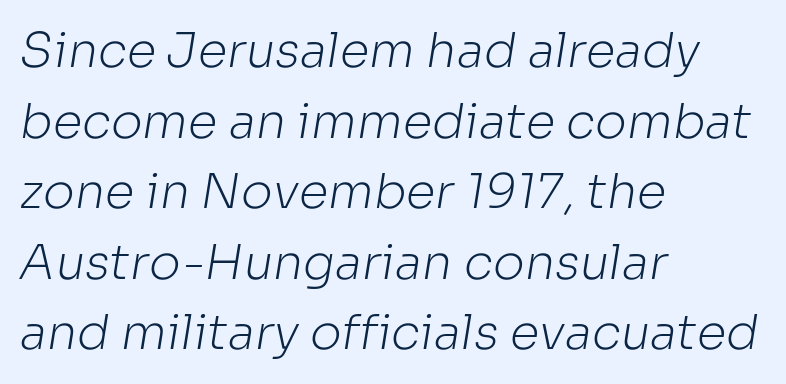
Is this a fixed-width face? No — the glyphs have proportional, varying widths. Descenders are the only things crossing below the line. Does the leading feel generous? No, just average. This rendering leaves character spacing at its baseline value. If you drew a ruler down the left edge, every line would touch it. These glyphs show unthickened strokes, regular width or finer.
